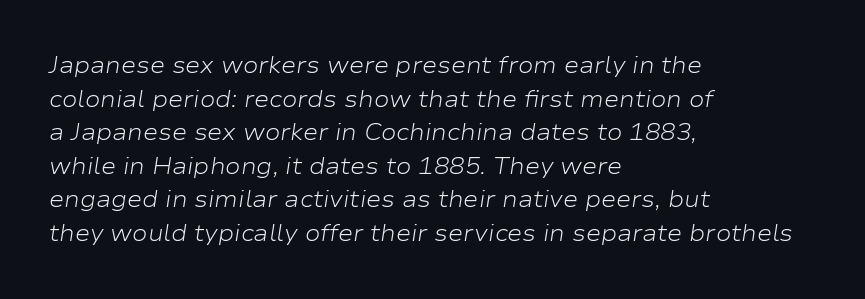
{"italic": "yes", "lean": "right", "slant_degrees": 9, "bold": "no", "underline": "no", "align": "left", "line_spacing": "normal", "line_spacing_ratio": 1.46, "letter_spacing": "normal", "letter_spacing_em": 0.0, "glyph_px": 23}
